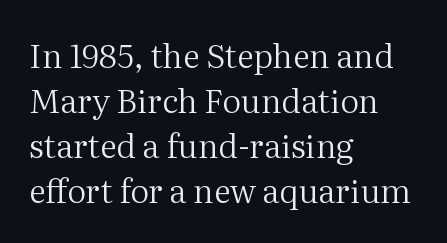
{"serif": "yes", "italic": "no", "bold": "no", "weight": "regular", "width": "normal", "stroke_contrast": "medium", "x_height": "medium", "monospaced": "no", "underline": "no", "align": "left", "line_spacing": "normal", "line_spacing_ratio": 1.36, "letter_spacing": "normal", "letter_spacing_em": 0.0, "glyph_px": 33}
